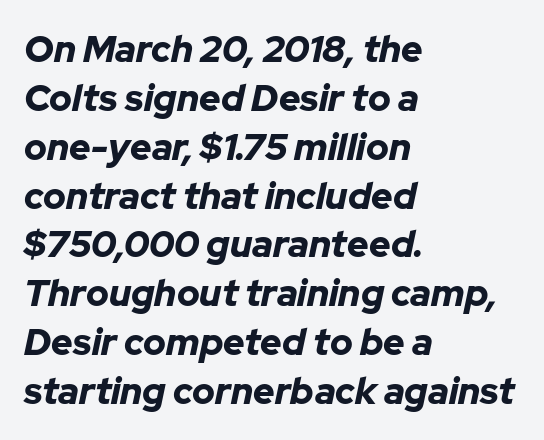
Q: Is the text bold? A: Yes.
Q: Is the text italic (slanted)? A: Yes, it leans right by about 12 degrees.
Q: Is the text underlined? A: No.
Q: How is the paragraph aligned? A: Left-aligned.
Q: Is the spacing between letters normal or unusually wide? A: Normal.
Q: Is the spacing between lines tight, normal or loose? A: Normal.
Q: Width (condensed, normal, or wide)? A: Normal.
Q: Stroke contrast? A: Low.
Q: x-height? A: Medium.
Q: Monospaced? A: No.
